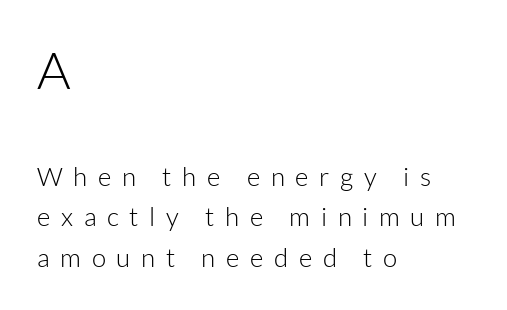
{"serif": "no", "italic": "no", "bold": "no", "weight": "light", "width": "normal", "stroke_contrast": "low", "x_height": "medium", "monospaced": "no", "underline": "no", "align": "left", "line_spacing": "normal", "line_spacing_ratio": 1.56, "letter_spacing": "wide", "letter_spacing_em": 0.41, "larger_block": "first", "size_ratio": 2.0, "glyph_px": 52}
